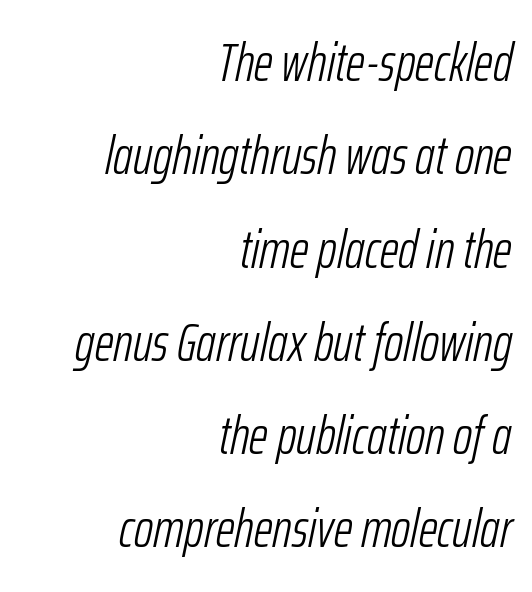
The image shows 53 px light, condensed type, italic (leaning right); set right-aligned, line spacing 1.76x, normal letter spacing, not underlined; low stroke contrast and a medium x-height.
